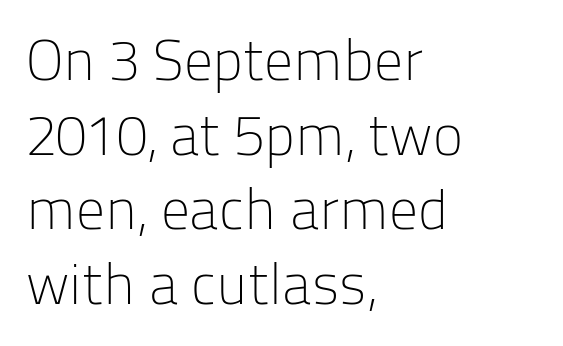
A student would call this left alignment; a typographer would say flush left, rag right. Students, note that the glyphs here touch the page at normal intervals. The gap between lines stays unmarked. Weight: in the light-to-regular range. These lines are rendered in a variable-pitch font.
